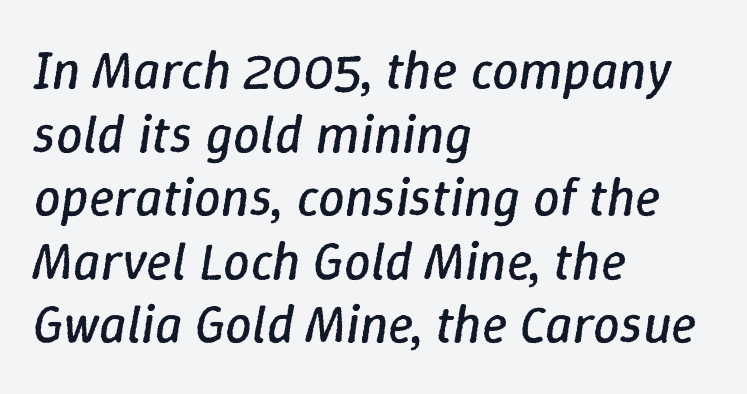
The image shows 53 px regular-weight type, italic (leaning right); set left-aligned, line spacing 1.2x, normal letter spacing, not underlined; low stroke contrast and a medium x-height.
